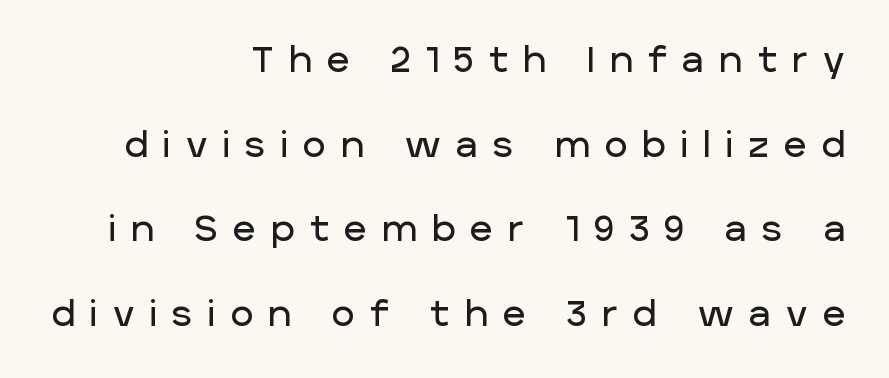
Q: Is the text italic (slanted)? A: No, it is upright.
Q: Is the typeface a serif or a sans-serif typeface? A: Sans-serif.
Q: Is the text underlined? A: No.
Q: How is the paragraph aligned? A: Right-aligned.
Q: Is the spacing between letters normal or unusually wide? A: Unusually wide.
Q: Is the spacing between lines tight, normal or loose? A: Loose.
Q: Width (condensed, normal, or wide)? A: Normal.
Q: Stroke contrast? A: Low.
Q: x-height? A: Large.
Q: Monospaced? A: No.
